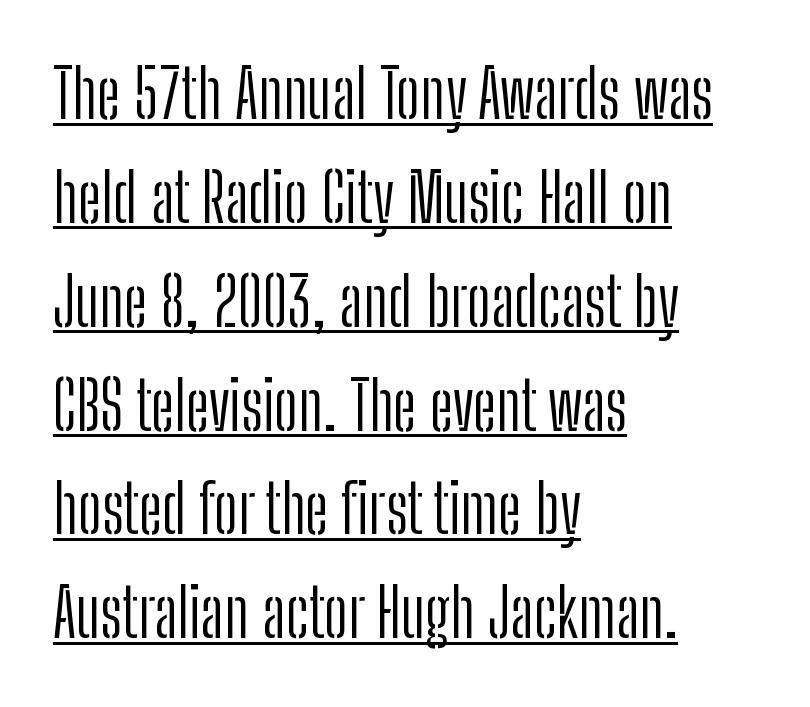
{"serif": "no", "italic": "no", "bold": "no", "weight": "light", "width": "condensed", "stroke_contrast": "low", "x_height": "medium", "monospaced": "no", "underline": "yes", "align": "left", "line_spacing": "normal", "line_spacing_ratio": 1.55, "letter_spacing": "normal", "letter_spacing_em": 0.0, "glyph_px": 67}
